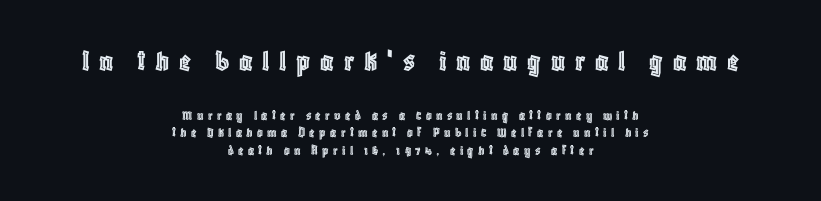
The whitespace from short lines is split evenly between both sides. Each word looks stretched out because of the extra space between its letters. Here the designer chose a conventional face with non-uniform glyph widths. A normal amount of white space separates one row of letters from the next. Style check: upright. The earlier block is typeset at a bigger size than the later block.
